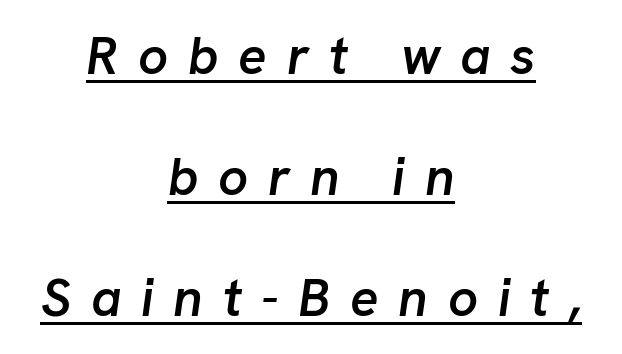
{"italic": "yes", "lean": "right", "slant_degrees": 8, "bold": "semi", "weight": "semibold", "width": "normal", "stroke_contrast": "low", "x_height": "medium", "monospaced": "no", "underline": "yes", "align": "center", "line_spacing": "loose", "line_spacing_ratio": 2.28, "letter_spacing": "wide", "letter_spacing_em": 0.37, "glyph_px": 53}
